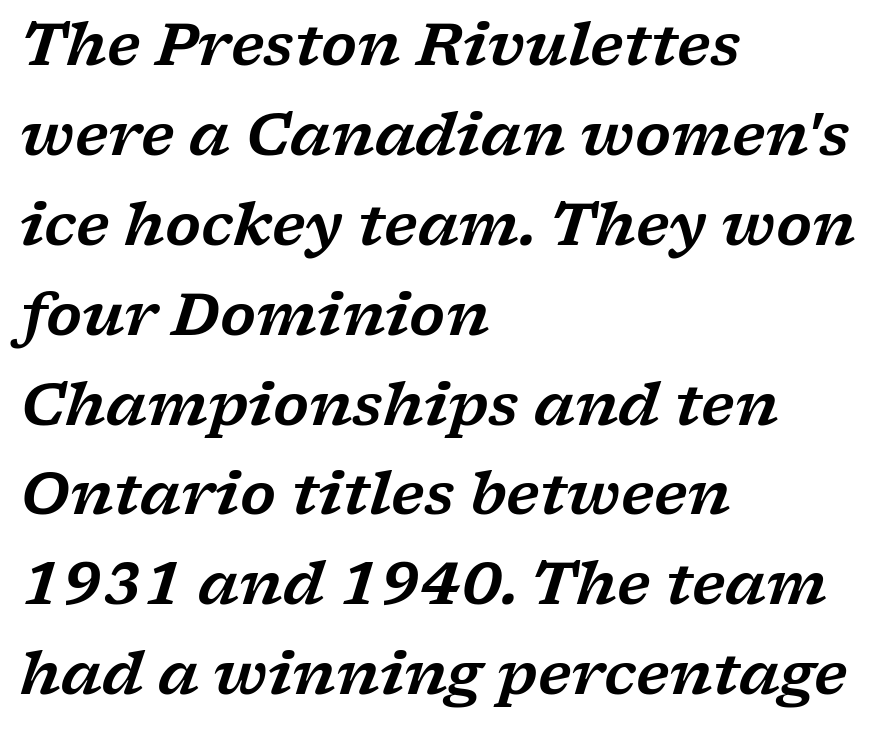
Beneath every word, the page is bare. Successive baselines arrive at the customary interval. Short and long lines alike share a common starting point at left. The gaps between neighbouring characters are ordinary and unremarkable. The lettering tilts uniformly, giving the passage an italic look. The designer went with a serif here, giving each stem small feet.
